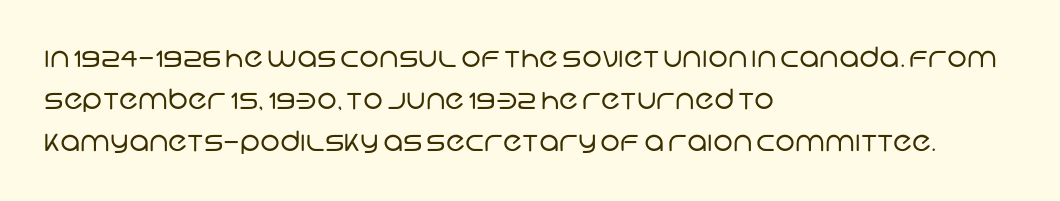
The image shows 28 px regular-weight sans-serif type; set left-aligned, normal line spacing (1.5x), normal letter spacing, not underlined; low stroke contrast and a large x-height.
